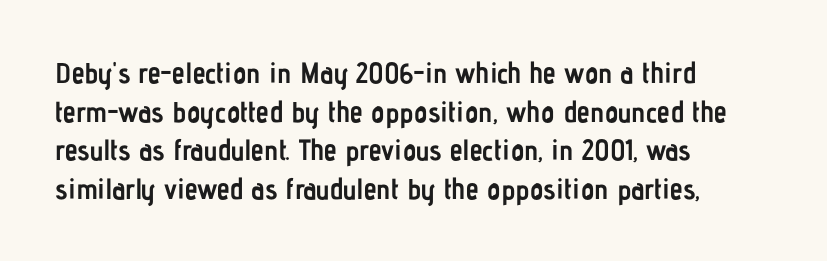
Leading matches the norm, producing a regular column. A bare baseline throughout the passage. Look at the tracking — it's just the regular setting, nothing added. These lines were composed using upright roman letters. Alignment: flush left. Every letter is thick-stroked: bold, no question.
